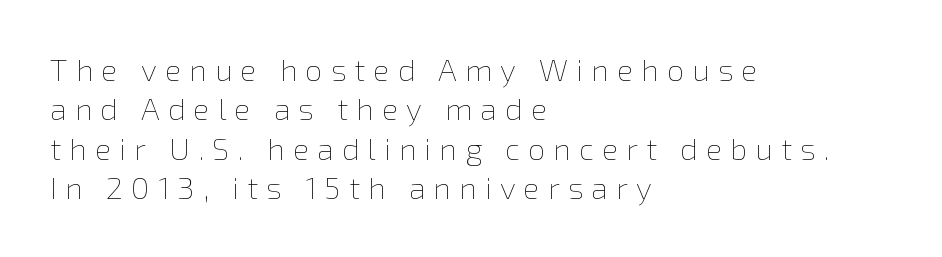
Q: Is the text bold? A: No.
Q: Is the text italic (slanted)? A: No, it is upright.
Q: Is the text underlined? A: No.
Q: How is the paragraph aligned? A: Left-aligned.
Q: Is the spacing between letters normal or unusually wide? A: Unusually wide.
Q: Is the spacing between lines tight, normal or loose? A: Normal.
Q: Width (condensed, normal, or wide)? A: Normal.
Q: x-height? A: Medium.
Q: Monospaced? A: No.
